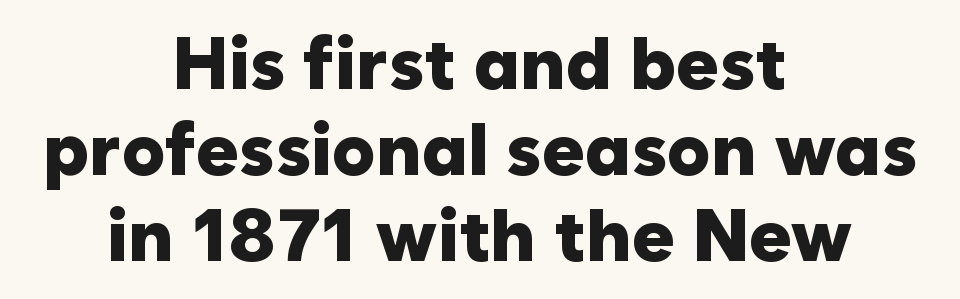
Line starts and ends both wander, symmetrically. Ascenders rise straight up at ninety degrees. Here the designer chose a conventional face with non-uniform glyph widths. Every letter is thick-stroked: bold, no question.
